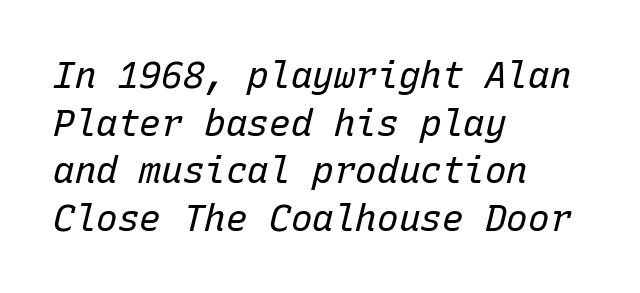
The image shows 36 px regular-weight type, italic (leaning right), monospaced; set left-aligned, normal line spacing (1.32x), normal letter spacing, not underlined; low stroke contrast and a medium x-height.
